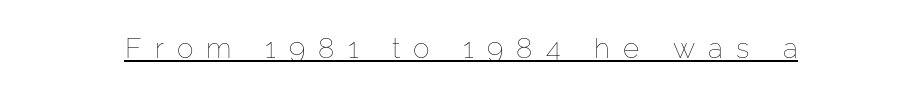
Display-style spreading of the glyphs; the letterfit is very open. A typesetter would call this proportional, since set widths differ per character. Caption: lettering with a line underneath. Is this a heavy cut? Hardly; it is regular or lighter. This is the regular roman posture of the typeface.
